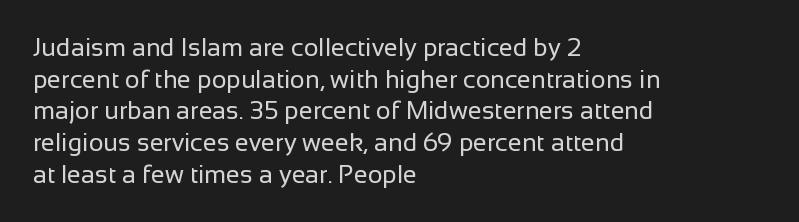
The image shows 25 px text type, upright; set left-aligned, normal line spacing (1.27x), normal letter spacing, not underlined.
